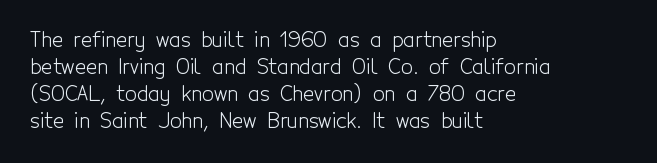
Q: Is the text bold? A: No.
Q: Is the text italic (slanted)? A: No, it is upright.
Q: Is the text underlined? A: No.
Q: How is the paragraph aligned? A: Left-aligned.
Q: Is the spacing between letters normal or unusually wide? A: Normal.
Q: Is the spacing between lines tight, normal or loose? A: Normal.
